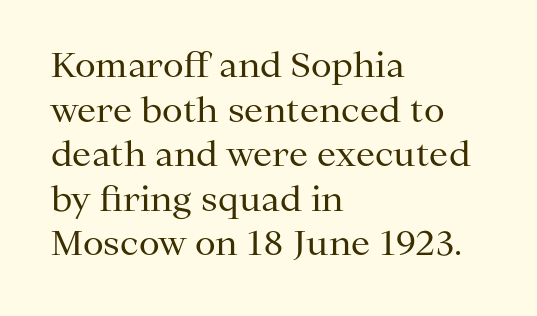
{"serif": "yes", "italic": "no", "bold": "no", "weight": "regular", "width": "normal", "stroke_contrast": "medium", "x_height": "medium", "monospaced": "no", "underline": "no", "align": "left", "line_spacing": "normal", "line_spacing_ratio": 1.31, "letter_spacing": "normal", "letter_spacing_em": 0.0, "glyph_px": 34}
